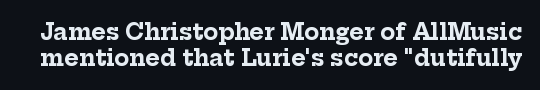
These lines were composed using upright roman letters. The foot of each line stays bare and open. How heavy is the stroke? Heavy — this is a bold. Short note: letters normally spaced.
